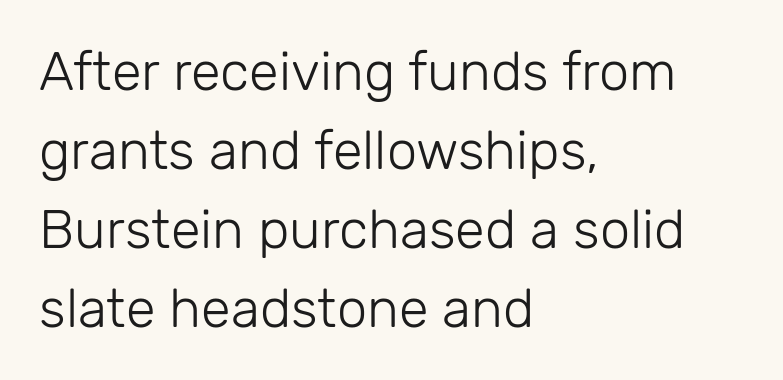
The image shows 54 px light sans-serif type, upright; set left-aligned, normal line spacing (1.46x), normal letter spacing, not underlined; low stroke contrast and a medium x-height.
